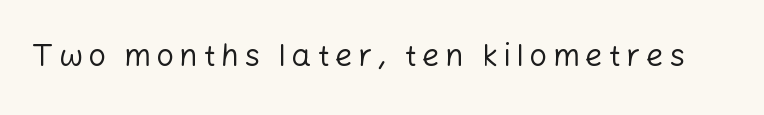
The image shows 31 px regular-weight sans-serif type, upright; set not underlined; low stroke contrast and a medium x-height.
